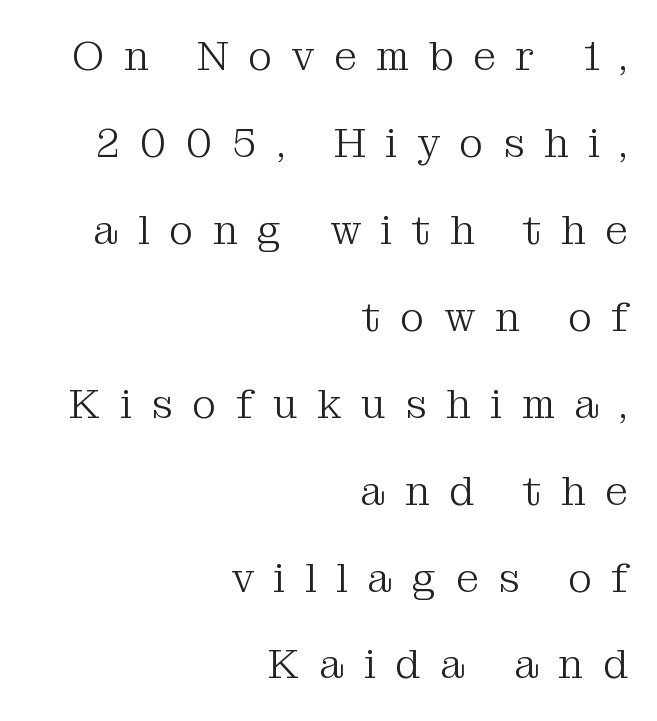
{"serif": "yes", "italic": "no", "bold": "no", "weight": "light", "width": "normal", "stroke_contrast": "medium", "x_height": "medium", "monospaced": "no", "underline": "no", "align": "right", "line_spacing": "loose", "line_spacing_ratio": 2.12, "letter_spacing": "wide", "letter_spacing_em": 0.48, "glyph_px": 41}
